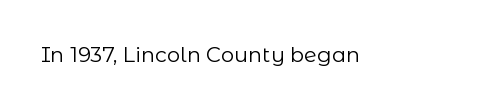
{"italic": "no", "bold": "no", "underline": "no", "letter_spacing": "normal", "letter_spacing_em": 0.0, "glyph_px": 21}
